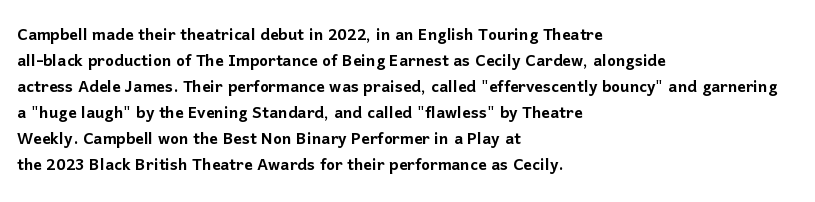
{"italic": "no", "underline": "no", "align": "left", "line_spacing_ratio": 1.24, "letter_spacing": "normal", "letter_spacing_em": 0.0, "glyph_px": 21}
